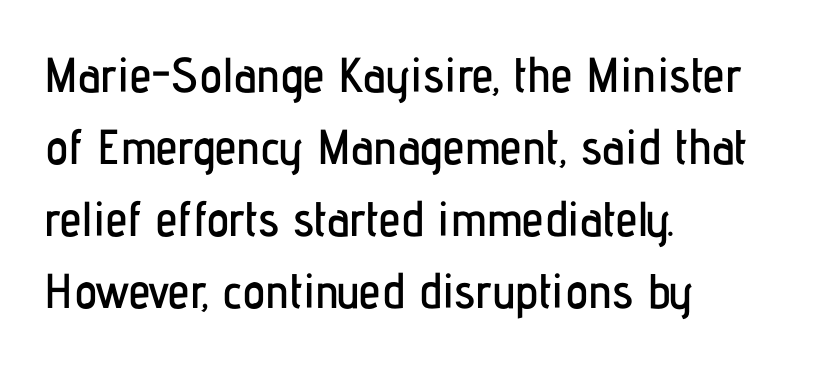
Q: Is the text italic (slanted)? A: No, it is upright.
Q: Is the typeface a serif or a sans-serif typeface? A: Sans-serif.
Q: Is the text underlined? A: No.
Q: How is the paragraph aligned? A: Left-aligned.
Q: Is the spacing between letters normal or unusually wide? A: Normal.
Q: Is the spacing between lines tight, normal or loose? A: Normal.
Q: Width (condensed, normal, or wide)? A: Condensed.
Q: Stroke contrast? A: Low.
Q: x-height? A: Medium.
Q: Monospaced? A: No.
